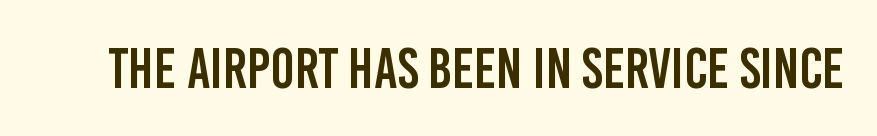
Anything drawn beneath the words? Only blank space. You could call the tracking neutral — neither tight nor loose. Do the characters align in a grid? No, the font is proportional. This sample uses a sans-serif face.
